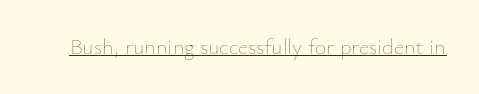
{"italic": "no", "bold": "no", "underline": "yes", "letter_spacing": "normal", "letter_spacing_em": 0.0, "glyph_px": 22}
